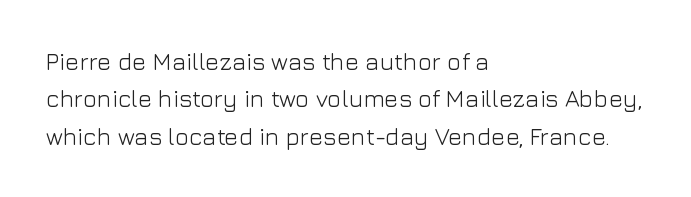
Q: Is the text bold? A: No.
Q: Is the text italic (slanted)? A: No, it is upright.
Q: Is the text underlined? A: No.
Q: How is the paragraph aligned? A: Left-aligned.
Q: Is the spacing between letters normal or unusually wide? A: Normal.
Q: Is the spacing between lines tight, normal or loose? A: Normal.
